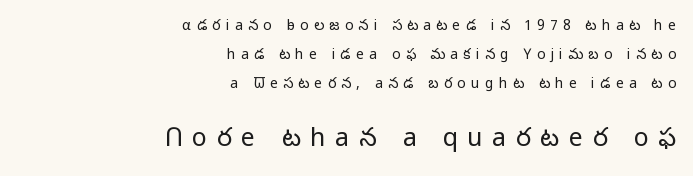
How would I describe the line gaps? Wide and relaxed. The setting favours the right margin, as signatures and pull-quotes sometimes do. The area under the type is left untouched. Spacing between characters has been opened up far beyond the box default.
